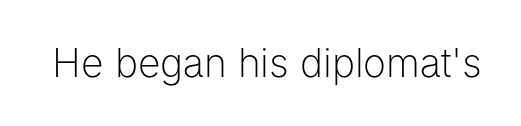
{"serif": "no", "italic": "no", "bold": "no", "weight": "light", "width": "normal", "stroke_contrast": "low", "x_height": "medium", "monospaced": "no", "underline": "no", "letter_spacing": "normal", "letter_spacing_em": 0.0, "glyph_px": 39}
